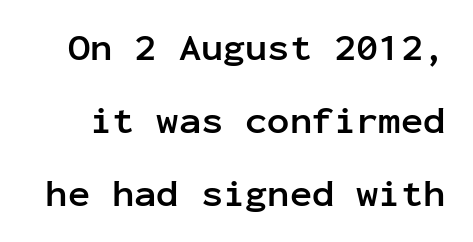
Q: Is the text bold? A: Yes.
Q: Is the text italic (slanted)? A: No, it is upright.
Q: Is the typeface a serif or a sans-serif typeface? A: Sans-serif.
Q: Is the text underlined? A: No.
Q: Is the spacing between letters normal or unusually wide? A: Normal.
Q: Is the spacing between lines tight, normal or loose? A: Loose.
Q: Width (condensed, normal, or wide)? A: Normal.
Q: Stroke contrast? A: Low.
Q: x-height? A: Medium.
Q: Monospaced? A: Yes.
